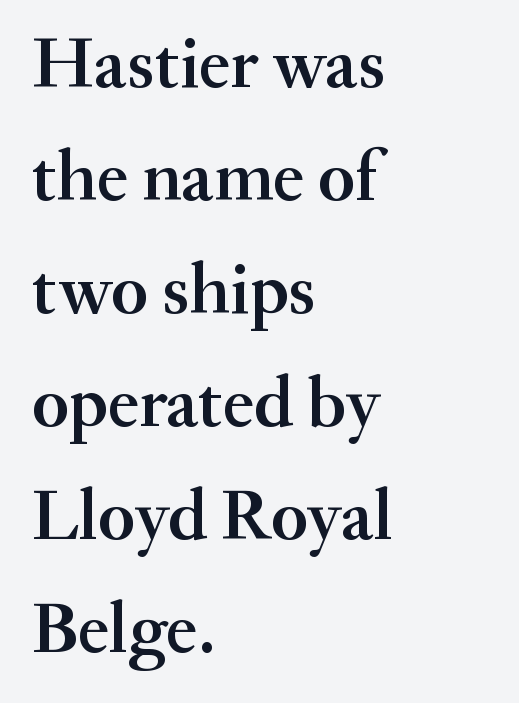
The image shows 72 px semibold serif type, upright; set left-aligned, normal line spacing (1.57x), normal letter spacing, not underlined; medium stroke contrast and a small x-height.
